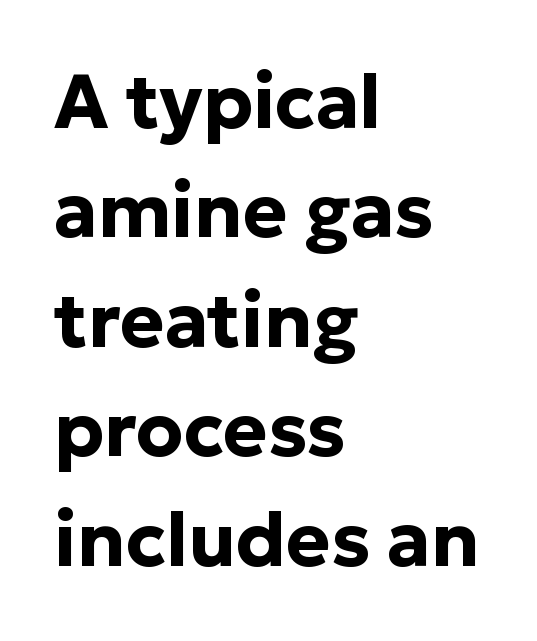
Is this a fixed-width face? No — the glyphs have proportional, varying widths. This is heavy type, rendered in bold. Summary of vertical rhythm: regular, with standard interline spacing. In CSS terms this would be text-align: left. Do the letters lean? They stand straight. Underlining? Definitely not there.
